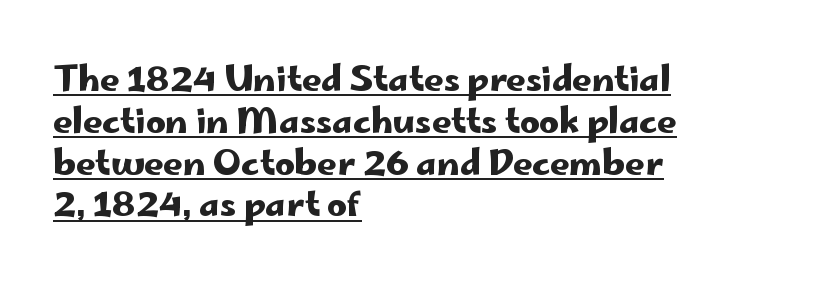
{"serif": "no", "italic": "no", "width": "wide", "stroke_contrast": "low", "x_height": "small", "monospaced": "no", "underline": "yes", "align": "left", "line_spacing_ratio": 1.23, "letter_spacing": "normal", "letter_spacing_em": 0.0, "glyph_px": 34}
